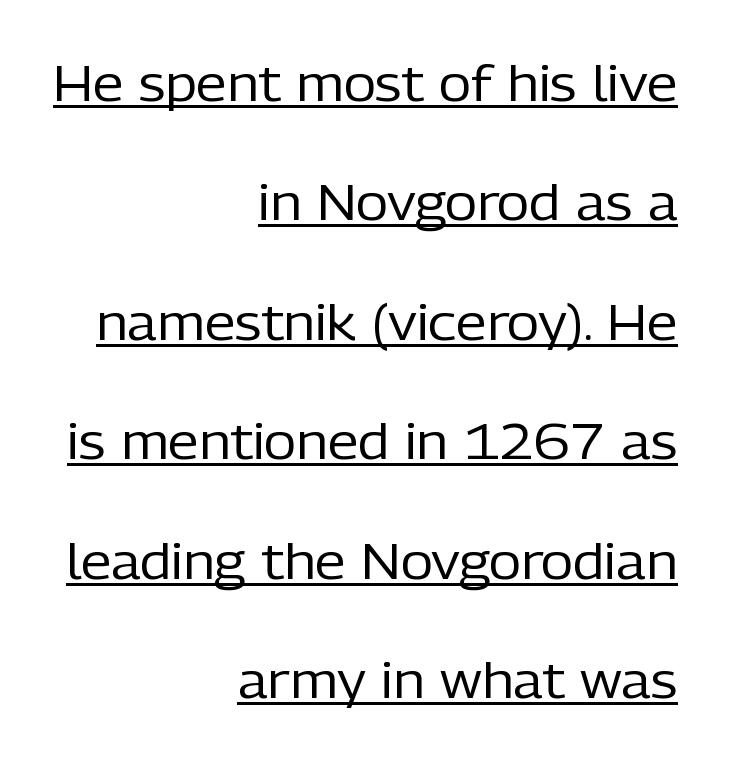
Q: Is the text bold? A: No.
Q: Is the text italic (slanted)? A: No, it is upright.
Q: Is the typeface a serif or a sans-serif typeface? A: Sans-serif.
Q: Is the text underlined? A: Yes.
Q: How is the paragraph aligned? A: Right-aligned.
Q: Is the spacing between letters normal or unusually wide? A: Normal.
Q: Is the spacing between lines tight, normal or loose? A: Loose.
Q: Width (condensed, normal, or wide)? A: Normal.
Q: Stroke contrast? A: Low.
Q: x-height? A: Medium.
Q: Monospaced? A: No.
